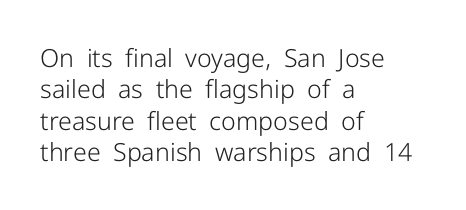
{"italic": "no", "bold": "no", "underline": "no", "align": "left", "line_spacing": "normal", "line_spacing_ratio": 1.26, "letter_spacing": "normal", "letter_spacing_em": 0.0, "glyph_px": 25}
